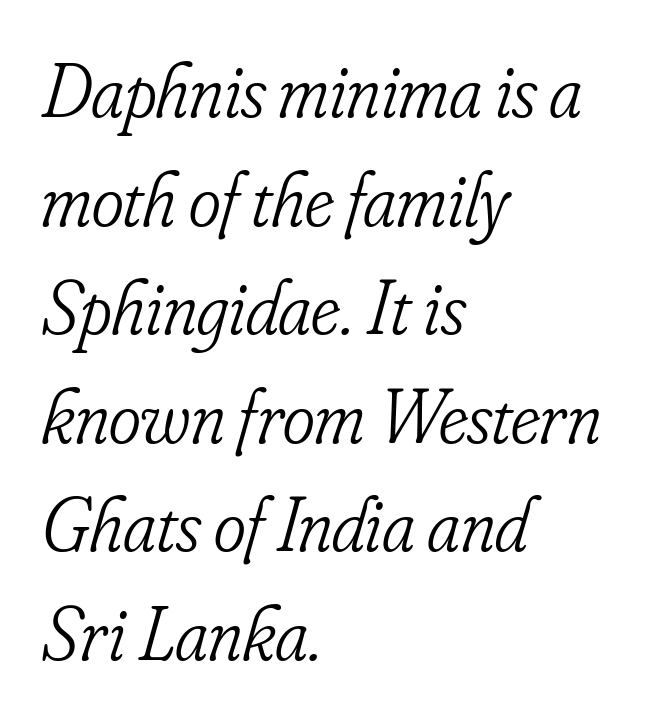
{"serif": "yes", "italic": "yes", "lean": "right", "slant_degrees": 16, "bold": "no", "weight": "light", "width": "condensed", "stroke_contrast": "low", "x_height": "small", "monospaced": "no", "underline": "no", "align": "left", "line_spacing": "normal", "line_spacing_ratio": 1.41, "letter_spacing": "normal", "letter_spacing_em": 0.0, "glyph_px": 77}
